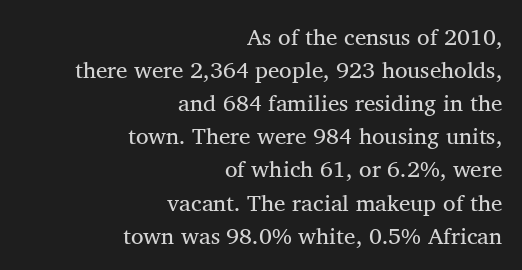
The image shows 23 px text type, upright; set right-aligned, normal line spacing (1.44x), normal letter spacing, not underlined.
